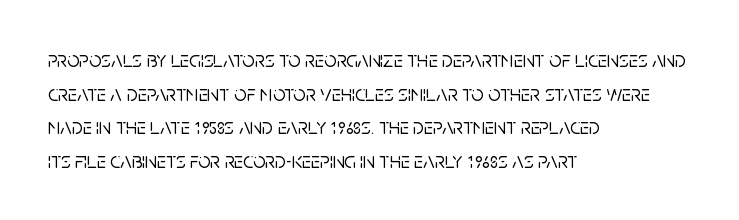
Q: Is the text italic (slanted)? A: No, it is upright.
Q: Is the text underlined? A: No.
Q: How is the paragraph aligned? A: Left-aligned.
Q: Is the spacing between letters normal or unusually wide? A: Normal.
Q: Is the spacing between lines tight, normal or loose? A: Normal.
